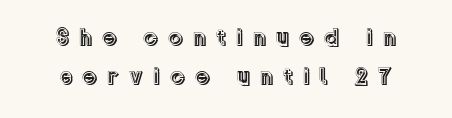
The image shows 24 px text type, upright; set normal line spacing (1.61x), unusually wide letter spacing (+0.4 em), not underlined.
